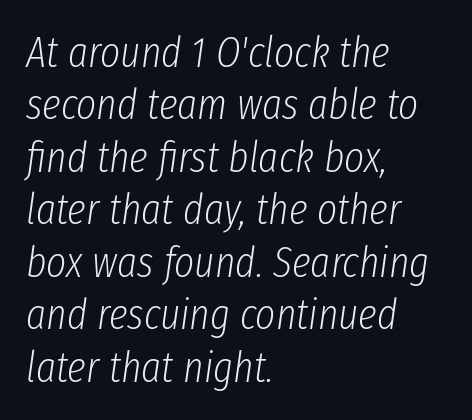
Q: Is the text bold? A: No.
Q: Is the text italic (slanted)? A: Yes, it leans right by about 8 degrees.
Q: Is the text underlined? A: No.
Q: How is the paragraph aligned? A: Left-aligned.
Q: Is the spacing between letters normal or unusually wide? A: Normal.
Q: Width (condensed, normal, or wide)? A: Condensed.
Q: Stroke contrast? A: Low.
Q: x-height? A: Medium.
Q: Monospaced? A: No.
